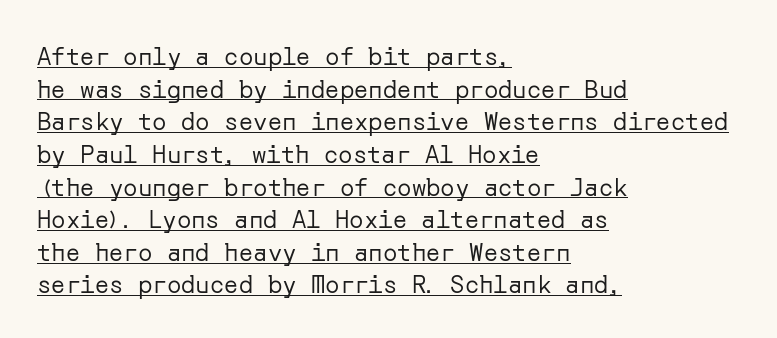
This sample carries an underscore along the baseline area. A normal amount of white space separates one row of letters from the next. No extra ink here — the face is not bold. Honestly, the letter spacing is just normal — you wouldn't notice it. A classic flush-left, rag-right setting is used for this passage.
